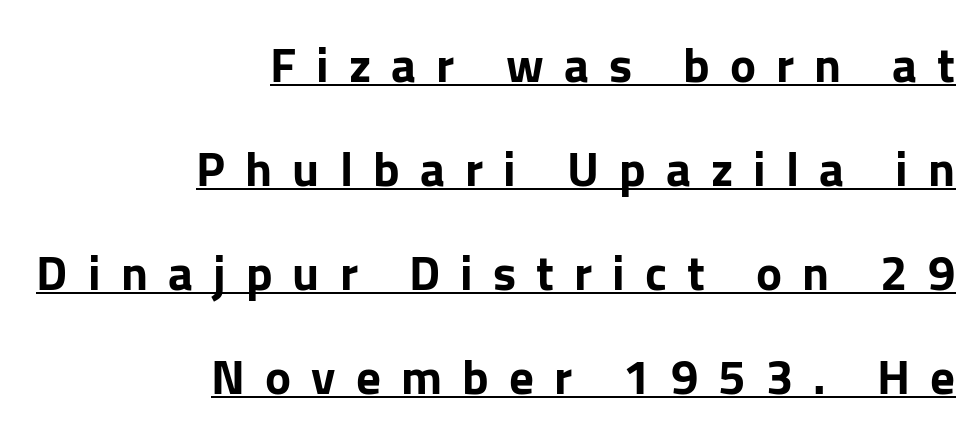
Q: Is the text bold? A: Yes.
Q: Is the text italic (slanted)? A: No, it is upright.
Q: Is the typeface a serif or a sans-serif typeface? A: Sans-serif.
Q: Is the text underlined? A: Yes.
Q: How is the paragraph aligned? A: Right-aligned.
Q: Is the spacing between letters normal or unusually wide? A: Unusually wide.
Q: Is the spacing between lines tight, normal or loose? A: Loose.
Q: Width (condensed, normal, or wide)? A: Normal.
Q: Stroke contrast? A: Low.
Q: x-height? A: Medium.
Q: Monospaced? A: No.
